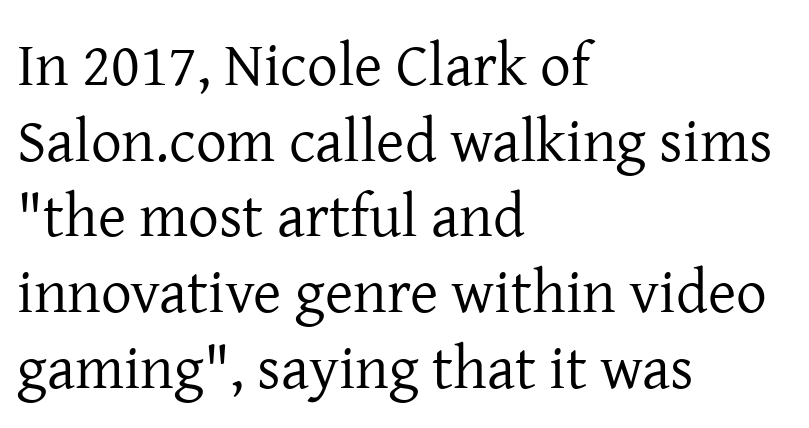
{"serif": "yes", "italic": "no", "bold": "no", "weight": "regular", "width": "normal", "stroke_contrast": "low", "x_height": "medium", "monospaced": "no", "underline": "no", "align": "left", "line_spacing_ratio": 1.24, "letter_spacing": "normal", "letter_spacing_em": 0.0, "glyph_px": 61}
